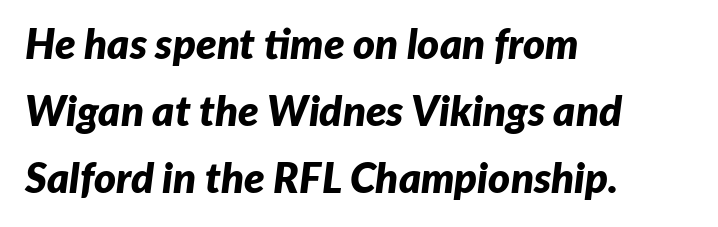
{"italic": "yes", "lean": "right", "slant_degrees": 7, "bold": "yes", "weight": "bold", "width": "normal", "stroke_contrast": "low", "x_height": "medium", "monospaced": "no", "underline": "no", "align": "left", "line_spacing": "normal", "line_spacing_ratio": 1.59, "letter_spacing": "normal", "letter_spacing_em": 0.0, "glyph_px": 42}
